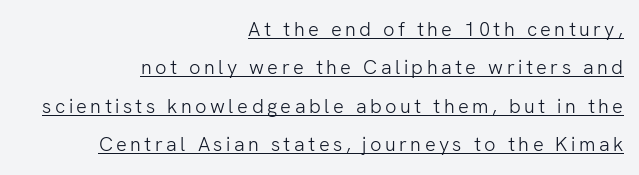
Q: Is the text bold? A: No.
Q: Is the text italic (slanted)? A: No, it is upright.
Q: Is the text underlined? A: Yes.
Q: How is the paragraph aligned? A: Right-aligned.
Q: Is the spacing between lines tight, normal or loose? A: Loose.
